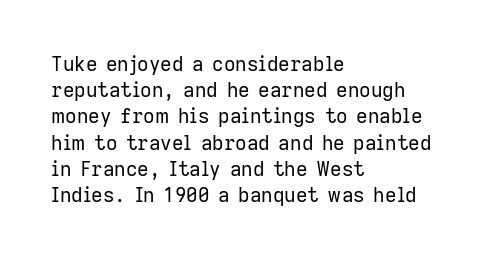
No chunkiness to these letters — they're not bold. Alignment: flush left. Do the letters lean? They stand straight. Horizontal bands of white between lines are of average thickness. Has an underline been added? It has not. Is the letter spacing exaggerated? No — it looks like the ordinary default.
